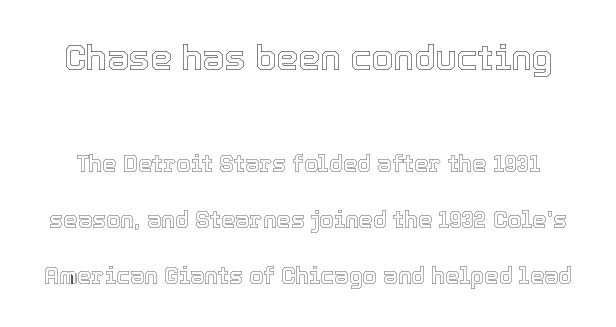
The image shows 35 px text type, upright; set loose line spacing (2.43x), normal letter spacing, not underlined; the first (top) block is 1.52x larger; a medium x-height.
